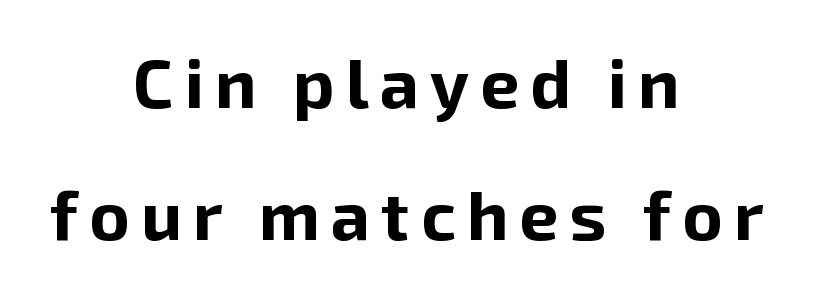
{"serif": "no", "italic": "no", "bold": "yes", "weight": "bold", "width": "normal", "stroke_contrast": "low", "x_height": "medium", "monospaced": "no", "underline": "no", "align": "center", "line_spacing": "loose", "line_spacing_ratio": 1.92, "glyph_px": 69}
